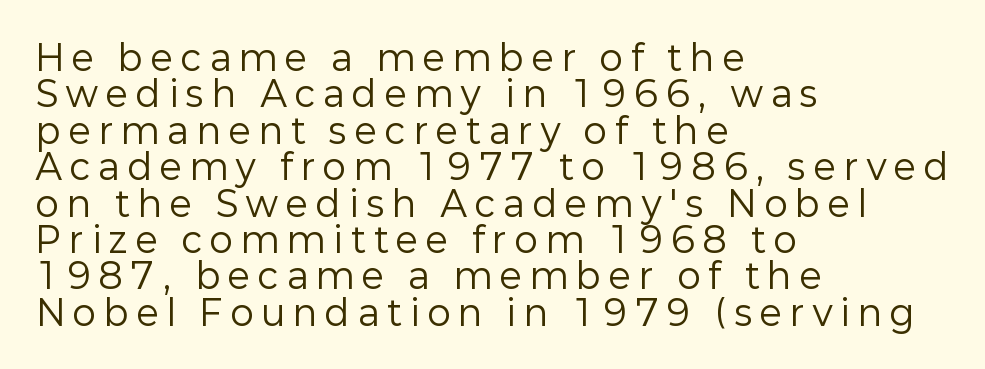
{"serif": "no", "italic": "no", "bold": "no", "weight": "regular", "width": "normal", "stroke_contrast": "low", "x_height": "medium", "monospaced": "no", "underline": "no", "align": "left", "line_spacing": "tight", "line_spacing_ratio": 1.04, "letter_spacing": "wide", "letter_spacing_em": 0.24, "glyph_px": 35}
